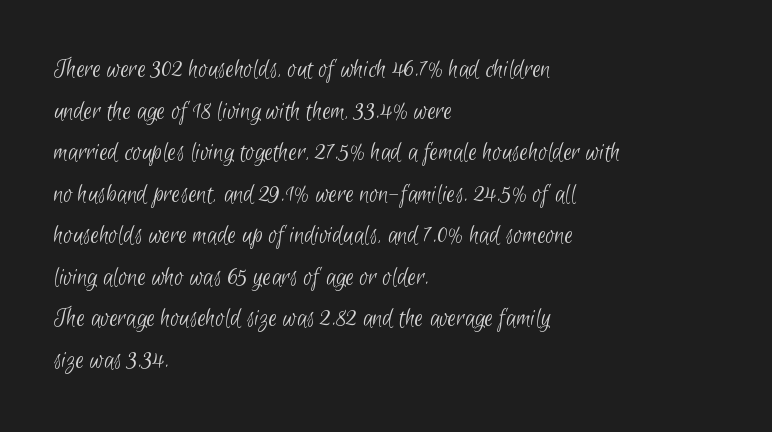
Here the glyphs are tracked normally, forming tight word shapes. This block has exactly the height ordinary leading produces. The setting favours the left margin, as ordinary paragraphs usually do. Type without underlining.
